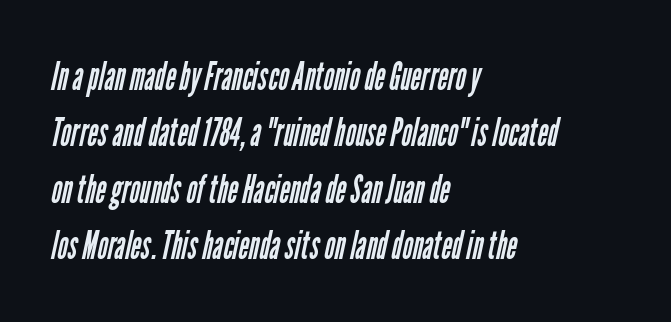
{"serif": "no", "bold": "no", "weight": "regular", "width": "condensed", "stroke_contrast": "low", "x_height": "medium", "monospaced": "no", "underline": "no", "align": "left", "line_spacing": "normal", "line_spacing_ratio": 1.41, "letter_spacing": "normal", "letter_spacing_em": 0.0, "glyph_px": 40}
